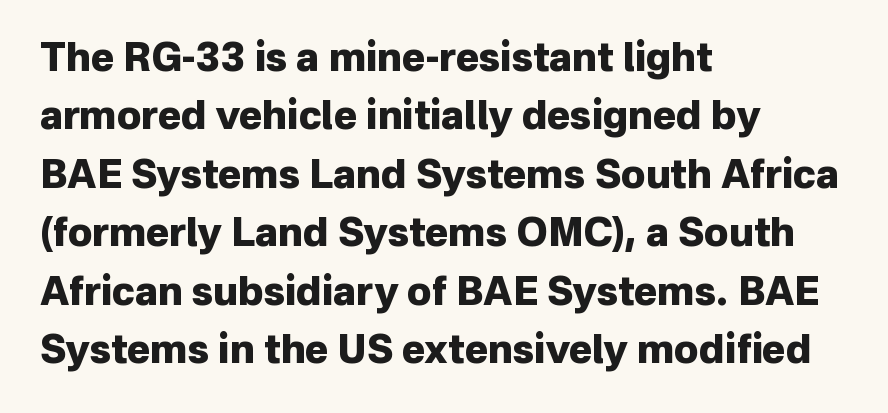
The image shows 39 px heavy sans-serif type, upright; set left-aligned, normal line spacing (1.5x), normal letter spacing, not underlined; low stroke contrast and a medium x-height.
